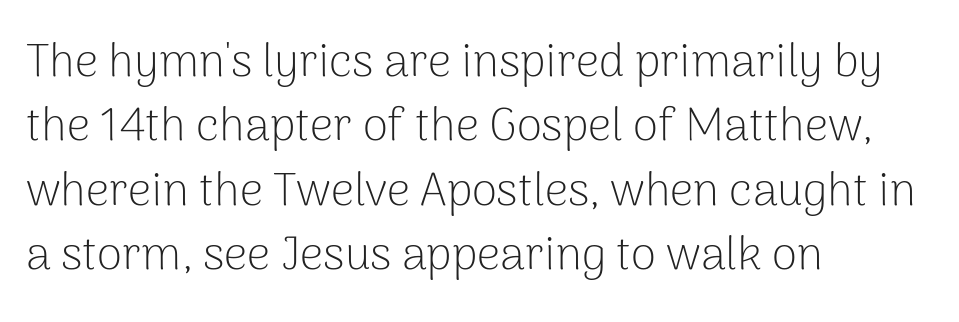
Q: Is the text bold? A: No.
Q: Is the text italic (slanted)? A: No, it is upright.
Q: Is the typeface a serif or a sans-serif typeface? A: Sans-serif.
Q: Is the text underlined? A: No.
Q: How is the paragraph aligned? A: Left-aligned.
Q: Is the spacing between letters normal or unusually wide? A: Normal.
Q: Is the spacing between lines tight, normal or loose? A: Normal.
Q: Width (condensed, normal, or wide)? A: Normal.
Q: Stroke contrast? A: Low.
Q: x-height? A: Medium.
Q: Monospaced? A: No.
